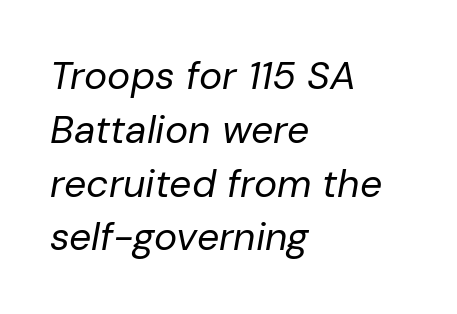
{"italic": "yes", "lean": "right", "slant_degrees": 10, "bold": "no", "weight": "regular", "width": "normal", "stroke_contrast": "low", "x_height": "medium", "monospaced": "no", "underline": "no", "align": "left", "line_spacing": "normal", "line_spacing_ratio": 1.38, "letter_spacing": "normal", "letter_spacing_em": 0.0, "glyph_px": 39}
